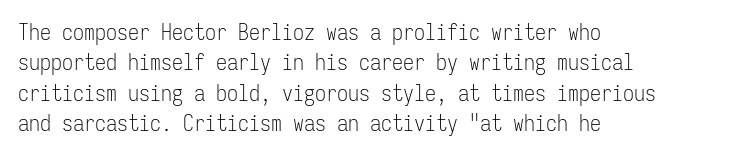
{"italic": "no", "bold": "no", "underline": "no", "align": "left", "line_spacing": "normal", "line_spacing_ratio": 1.38, "letter_spacing": "normal", "letter_spacing_em": 0.0, "glyph_px": 22}
